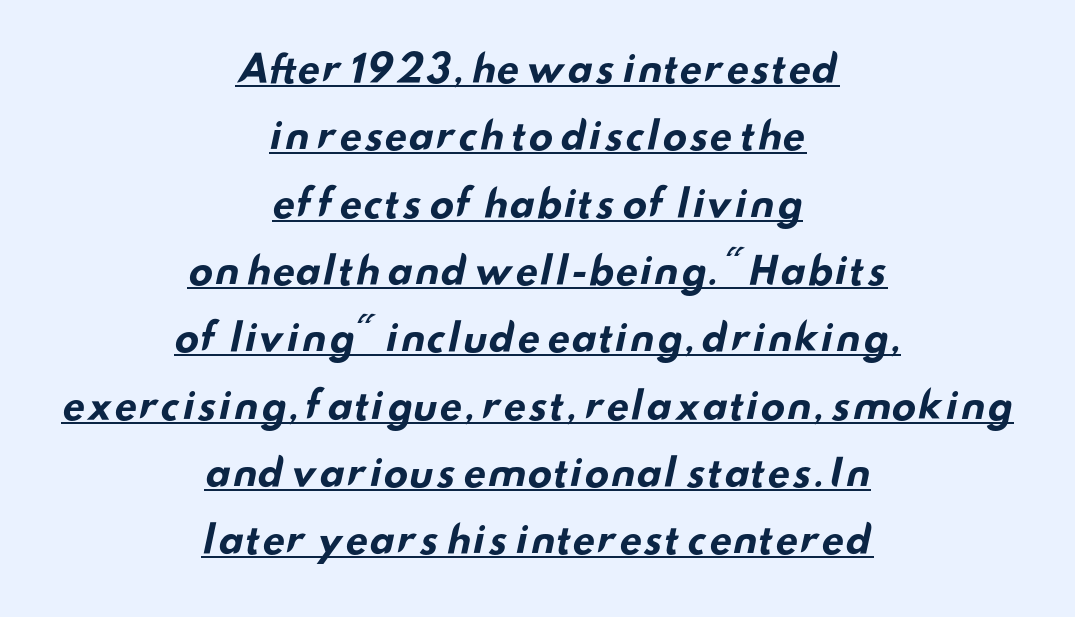
Does a line run under the words? Yes, clearly. Every row of glyphs is offset so its center matches the block's center. Is this a fixed-width face? No — the glyphs have proportional, varying widths. Nope, no serifs anywhere on these letters.
